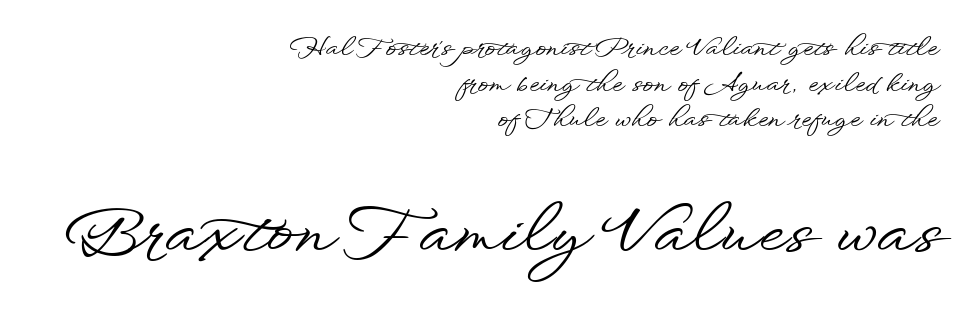
{"serif": "no", "width": "wide", "stroke_contrast": "low", "x_height": "small", "monospaced": "no", "underline": "no", "align": "right", "line_spacing": "normal", "line_spacing_ratio": 1.37, "letter_spacing": "normal", "letter_spacing_em": 0.0, "larger_block": "second", "size_ratio": 2.54, "glyph_px": 66}
